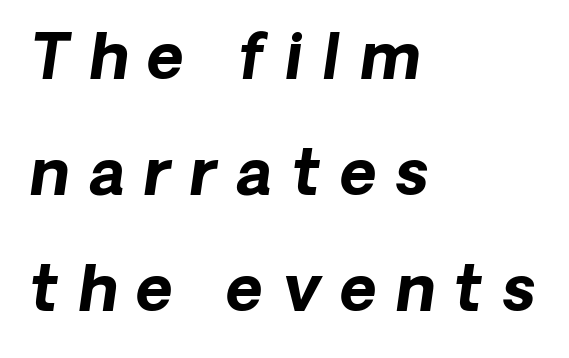
The image shows 63 px bold sans-serif type; set left-aligned, line spacing 1.84x, unusually wide letter spacing (+0.31 em), not underlined; low stroke contrast and a medium x-height.
